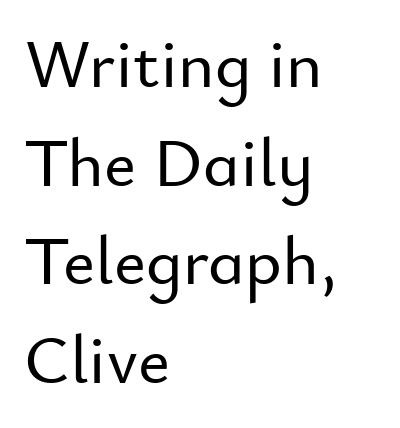
The specimen omits any rule beneath the text block's lines. Serif or sans? Sans — the stroke terminals are bare. This sample is left-justified, so line endings fall wherever the words run out. Honestly, the row spacing looks completely unremarkable. A typesetter would call this proportional, since set widths differ per character.
